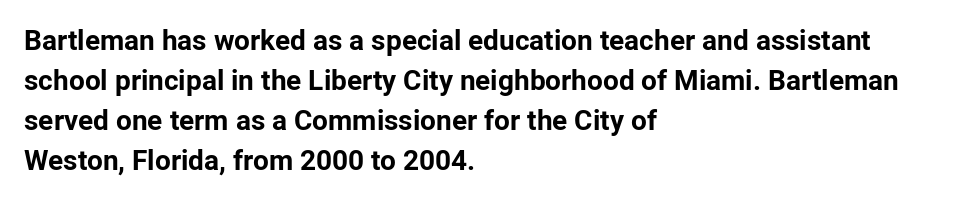
{"serif": "no", "italic": "no", "bold": "yes", "weight": "bold", "width": "normal", "stroke_contrast": "low", "x_height": "medium", "monospaced": "no", "underline": "no", "align": "left", "line_spacing": "normal", "line_spacing_ratio": 1.43, "letter_spacing": "normal", "letter_spacing_em": 0.0, "glyph_px": 28}
